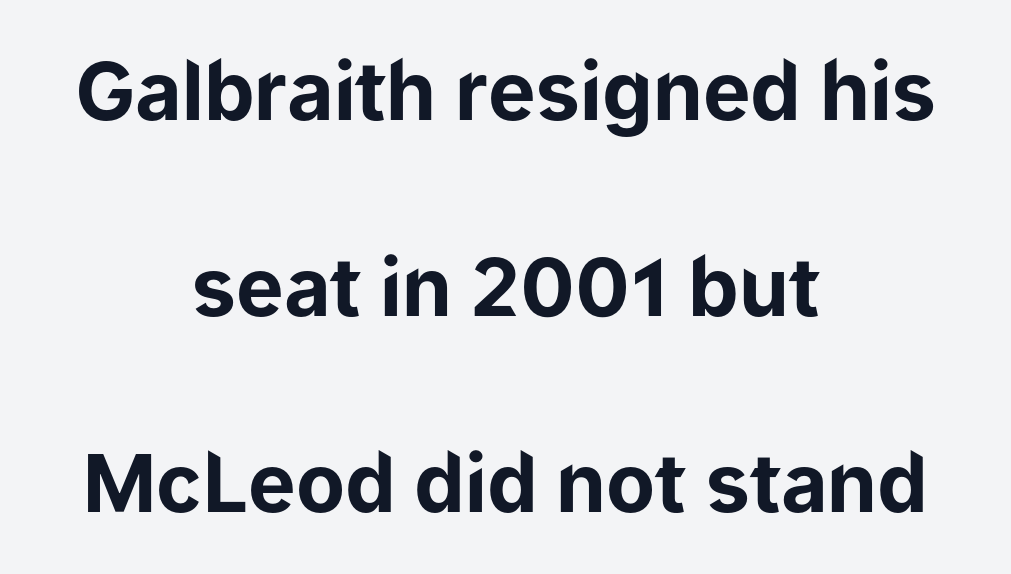
The image shows 80 px bold sans-serif type, upright; set centered, loose line spacing (2.45x), normal letter spacing, not underlined; low stroke contrast and a medium x-height.
